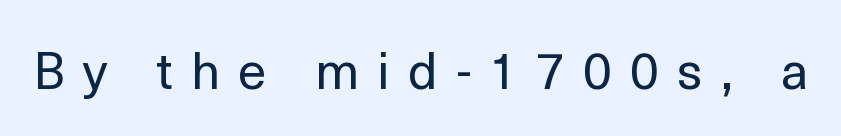
Letter spacing: wide. A bare baseline throughout the passage. In terms of letterform style, serifs are entirely absent. Do the characters align in a grid? No, the font is proportional. Ink coverage per letter is moderate at most.
